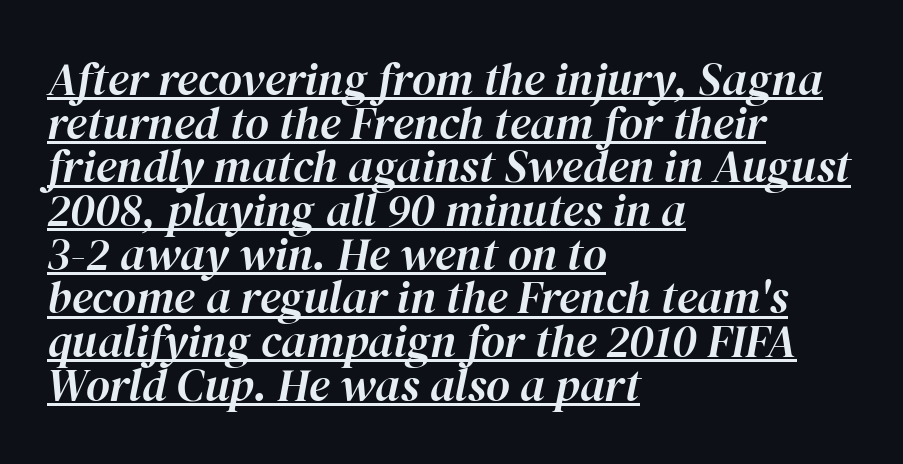
The image shows 46 px text type, italic (leaning right); set left-aligned, tight line spacing (0.95x), normal letter spacing, underlined; high stroke contrast and a medium x-height.
